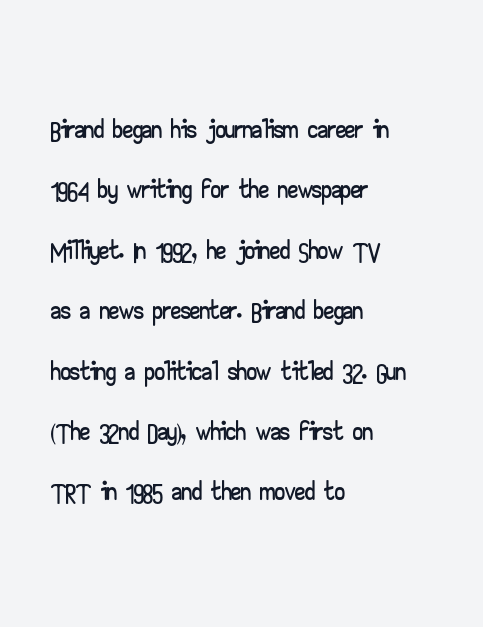
The image shows 40 px wide sans-serif type, upright; set left-aligned, normal line spacing (1.51x), normal letter spacing, not underlined; low stroke contrast and a small x-height.
